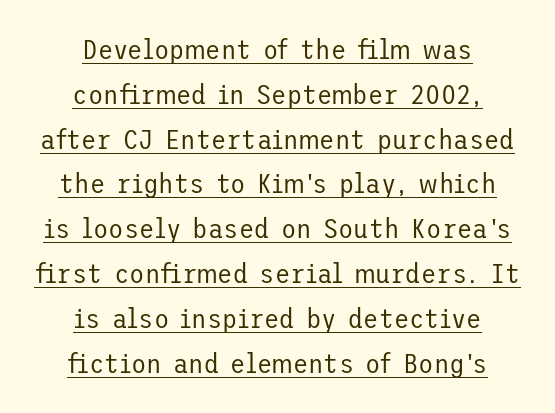
{"serif": "no", "italic": "no", "bold": "no", "weight": "regular", "width": "normal", "stroke_contrast": "low", "x_height": "medium", "underline": "yes", "align": "center", "line_spacing": "normal", "line_spacing_ratio": 1.6, "letter_spacing": "normal", "letter_spacing_em": 0.0, "glyph_px": 28}
